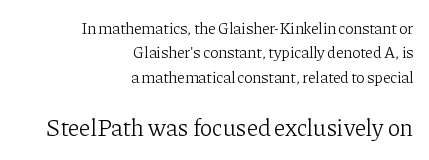
Q: Is the text bold? A: No.
Q: Is the text italic (slanted)? A: No, it is upright.
Q: Is the text underlined? A: No.
Q: How is the paragraph aligned? A: Right-aligned.
Q: Is the spacing between letters normal or unusually wide? A: Normal.
Q: Is the spacing between lines tight, normal or loose? A: Normal.
Q: Which block of text is set in a larger size, the first (top) or the second (bottom)? A: The second (bottom) one.
